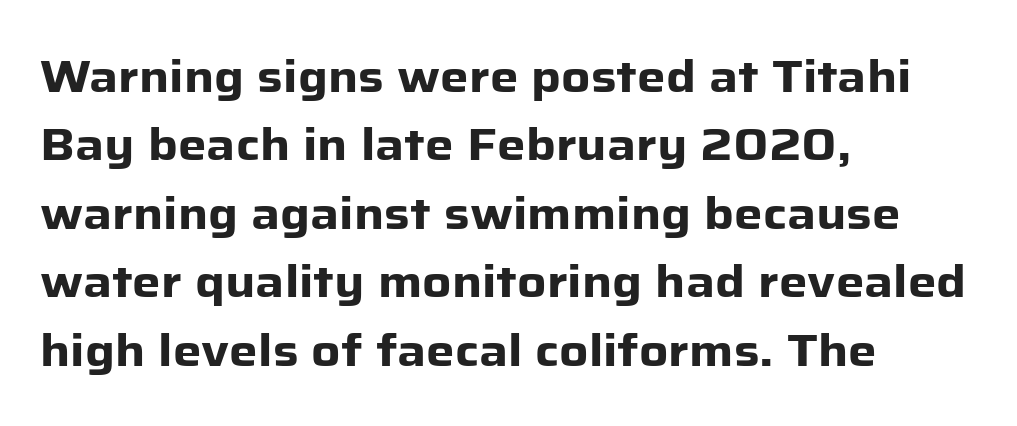
This sample uses plain, unmodified letter spacing. The passage shown stacks its lines at a standard gap. Typeset ragged right — the left edge is the straight one. When letters stand straight like this, we call the style roman or upright. Classification — sans serif.
